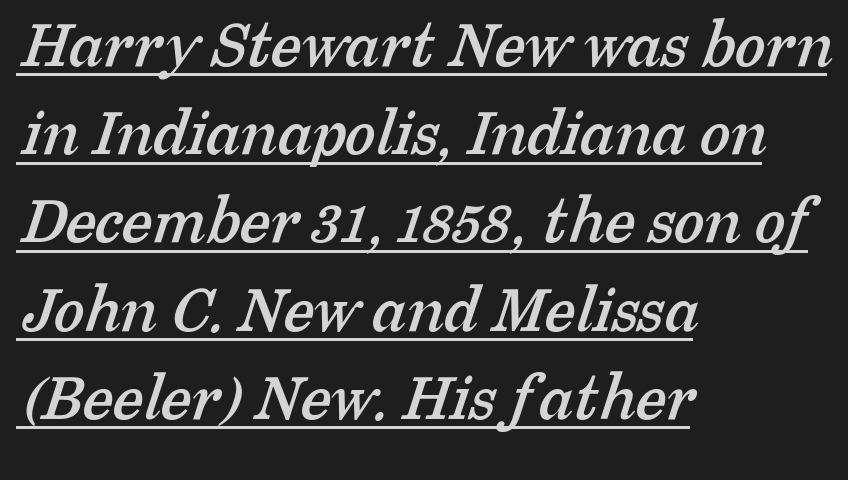
Q: Is the typeface a serif or a sans-serif typeface? A: Serif.
Q: Is the text underlined? A: Yes.
Q: How is the paragraph aligned? A: Left-aligned.
Q: Is the spacing between letters normal or unusually wide? A: Normal.
Q: Is the spacing between lines tight, normal or loose? A: Normal.
Q: Width (condensed, normal, or wide)? A: Normal.
Q: Stroke contrast? A: Low.
Q: x-height? A: Medium.
Q: Monospaced? A: No.
